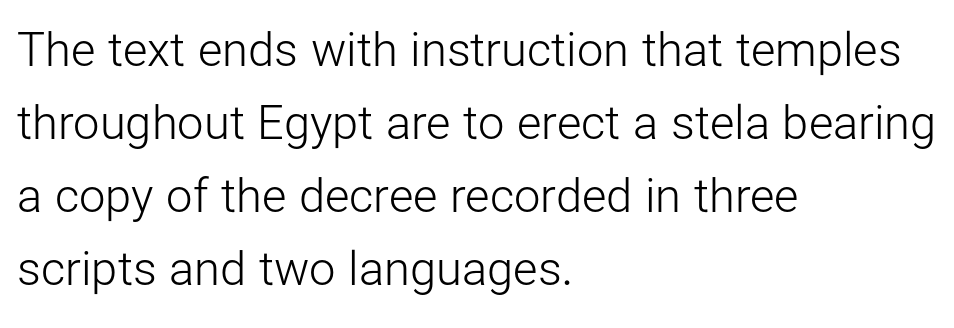
The image shows 47 px light sans-serif type, upright; set left-aligned, normal line spacing (1.55x), normal letter spacing, not underlined; low stroke contrast and a medium x-height.
